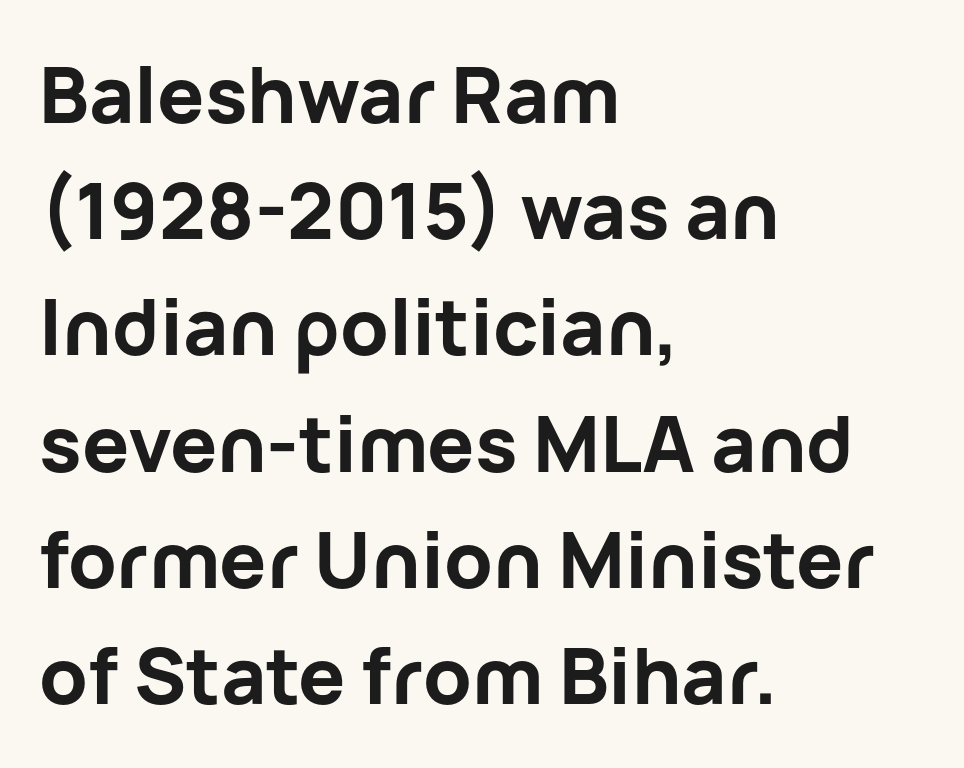
{"serif": "no", "italic": "no", "bold": "yes", "weight": "bold", "width": "normal", "stroke_contrast": "low", "x_height": "medium", "monospaced": "no", "underline": "no", "align": "left", "line_spacing": "normal", "line_spacing_ratio": 1.49, "letter_spacing": "normal", "letter_spacing_em": 0.0, "glyph_px": 78}
